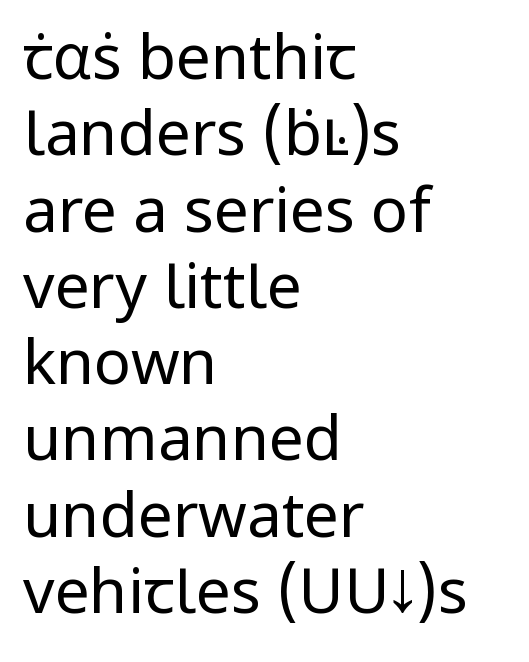
The image shows 62 px regular-weight sans-serif type, upright; set left-aligned, line spacing 1.23x, normal letter spacing, not underlined; low stroke contrast and a medium x-height.
